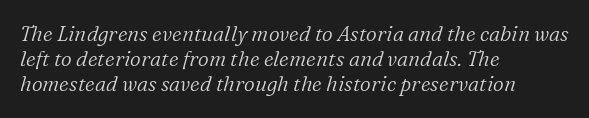
{"italic": "yes", "lean": "right", "slant_degrees": 16, "bold": "no", "underline": "no", "align": "left", "line_spacing_ratio": 1.2, "letter_spacing": "normal", "letter_spacing_em": 0.0, "glyph_px": 21}
